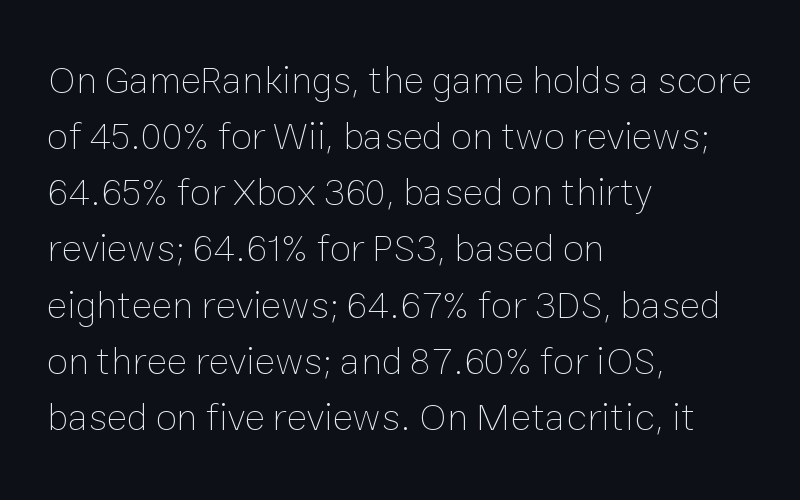
The image shows 39 px thin type, upright; set left-aligned, normal line spacing (1.44x), normal letter spacing, not underlined; low stroke contrast and a medium x-height.
